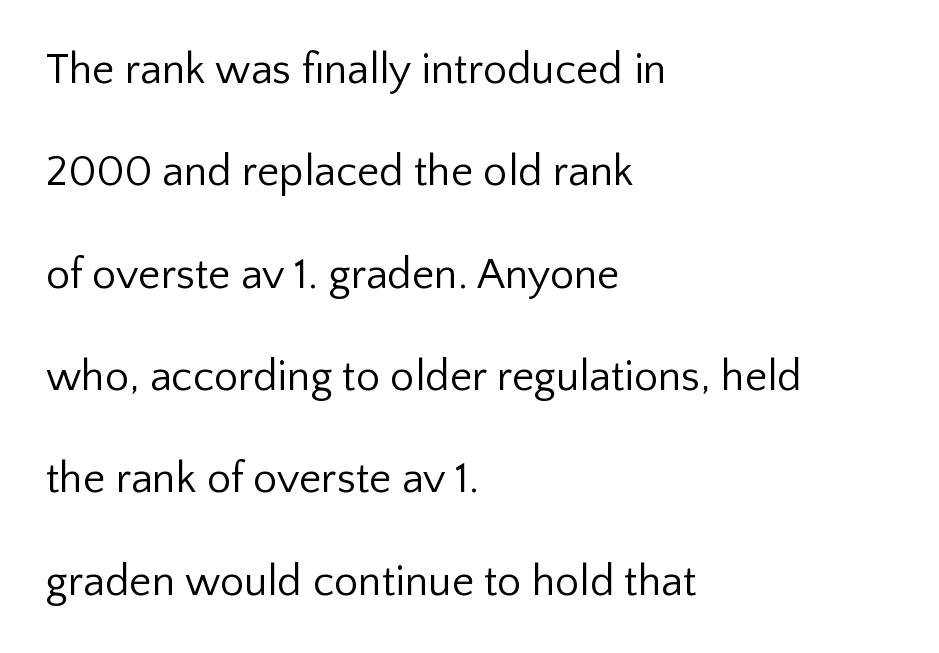
{"serif": "no", "italic": "no", "bold": "no", "weight": "regular", "width": "normal", "stroke_contrast": "low", "x_height": "medium", "monospaced": "no", "underline": "no", "align": "left", "line_spacing": "loose", "line_spacing_ratio": 2.38, "letter_spacing": "normal", "letter_spacing_em": 0.0, "glyph_px": 43}
